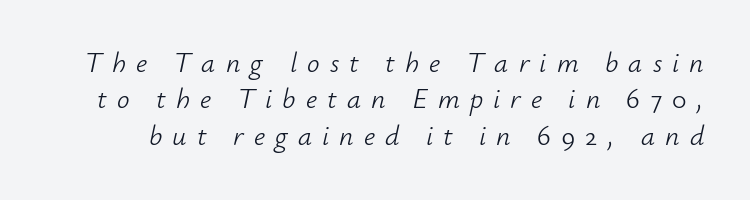
Q: Is the text bold? A: No.
Q: Is the text italic (slanted)? A: Yes, it leans right by about 12 degrees.
Q: Is the text underlined? A: No.
Q: Is the spacing between letters normal or unusually wide? A: Unusually wide.
Q: Is the spacing between lines tight, normal or loose? A: Normal.
Q: Width (condensed, normal, or wide)? A: Normal.
Q: Stroke contrast? A: Low.
Q: x-height? A: Small.
Q: Monospaced? A: No.
